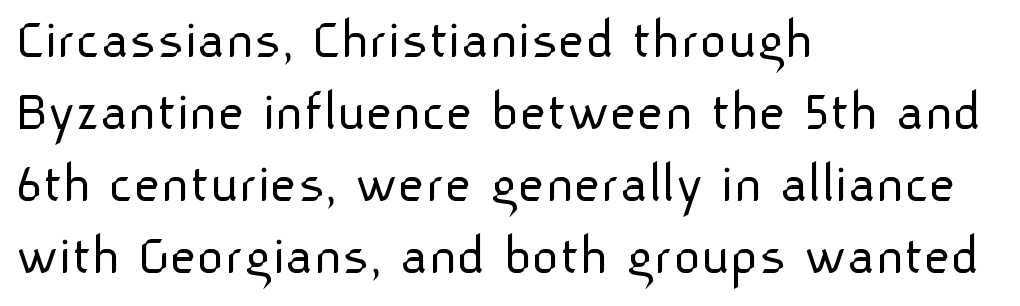
The image shows 59 px light sans-serif type, upright; set left-aligned, line spacing 1.22x, normal letter spacing, not underlined; low stroke contrast and a medium x-height.
